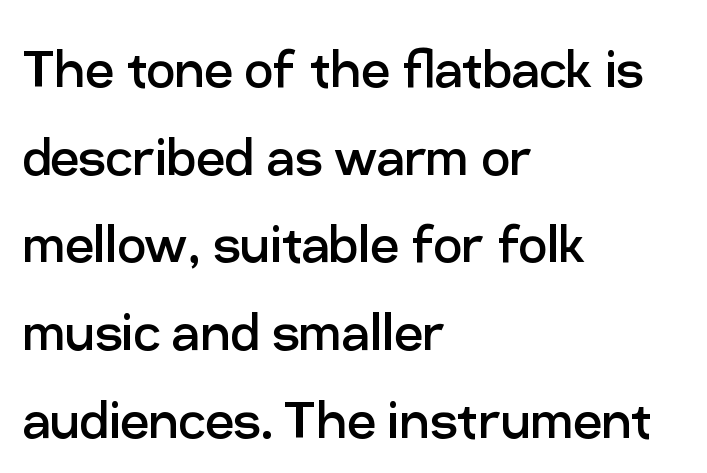
Q: Is the text bold? A: No.
Q: Is the text italic (slanted)? A: No, it is upright.
Q: Is the typeface a serif or a sans-serif typeface? A: Sans-serif.
Q: Is the text underlined? A: No.
Q: How is the paragraph aligned? A: Left-aligned.
Q: Is the spacing between letters normal or unusually wide? A: Normal.
Q: Is the spacing between lines tight, normal or loose? A: Normal.
Q: Width (condensed, normal, or wide)? A: Normal.
Q: Stroke contrast? A: Low.
Q: x-height? A: Medium.
Q: Monospaced? A: No.
